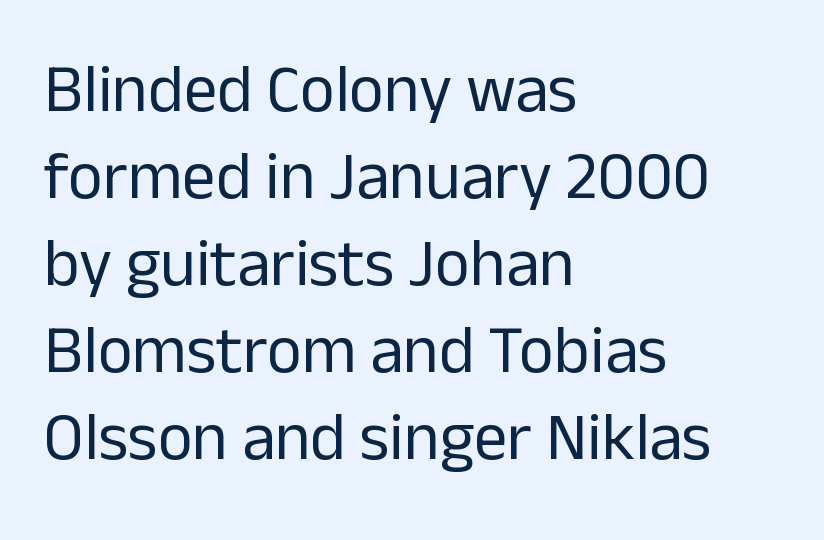
The rendering uses natural spacing where letterforms have individual widths. This is the regular roman posture of the typeface. Caption: multi-line text, flush left, ragged right. A bare baseline throughout the passage. Students, note that the glyphs here touch the page at normal intervals. Stems here are at most as thick as an everyday book face.
